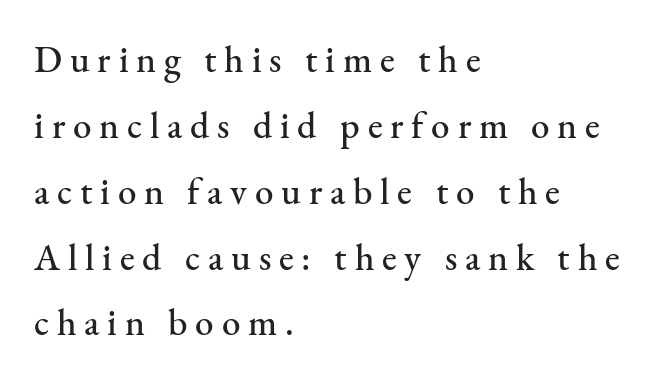
The lettering stays uniformly vertical, giving the passage a roman look. Where is the straight margin? On the left. The designer went with a serif here, giving each stem small feet. The horizontal fit of the characters is loose and conspicuously gappy. The passage shown is not underscored anywhere.
